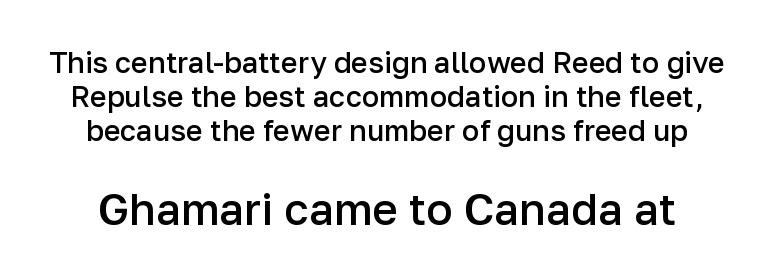
{"serif": "no", "italic": "no", "bold": "semi", "weight": "semibold", "width": "normal", "stroke_contrast": "low", "x_height": "medium", "monospaced": "no", "underline": "no", "line_spacing_ratio": 1.17, "letter_spacing": "normal", "letter_spacing_em": 0.0, "larger_block": "second", "size_ratio": 1.52, "glyph_px": 44}
